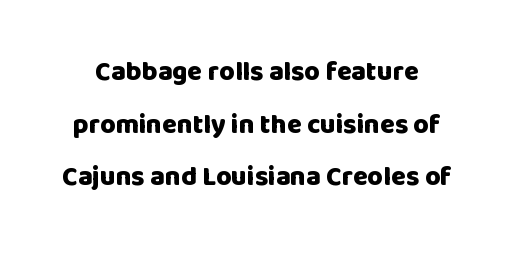
The image shows 27 px bold type, upright; set loose line spacing (1.95x), normal letter spacing, not underlined.
